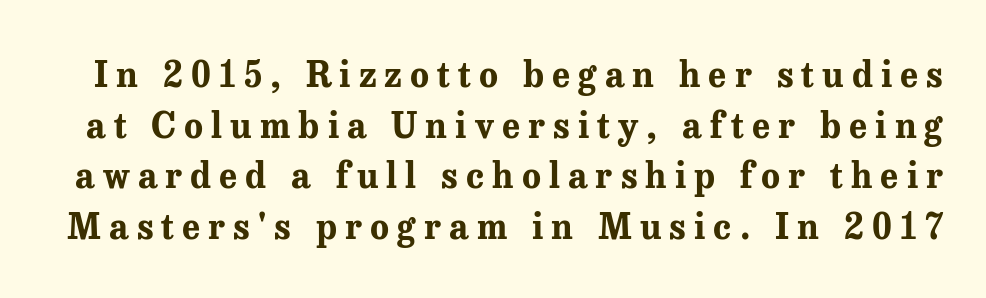
Q: Is the text bold? A: Yes.
Q: Is the text italic (slanted)? A: No, it is upright.
Q: Is the typeface a serif or a sans-serif typeface? A: Serif.
Q: Is the text underlined? A: No.
Q: Is the spacing between letters normal or unusually wide? A: Unusually wide.
Q: Is the spacing between lines tight, normal or loose? A: Normal.
Q: Width (condensed, normal, or wide)? A: Normal.
Q: Stroke contrast? A: Medium.
Q: x-height? A: Medium.
Q: Monospaced? A: No.
